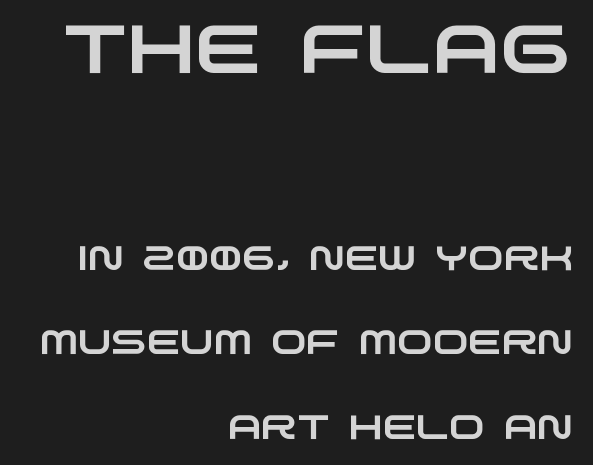
{"serif": "no", "width": "wide", "stroke_contrast": "low", "x_height": "large", "monospaced": "no", "underline": "no", "align": "right", "line_spacing": "loose", "line_spacing_ratio": 2.49, "letter_spacing": "normal", "letter_spacing_em": 0.0, "larger_block": "first", "size_ratio": 2.0, "glyph_px": 68}
